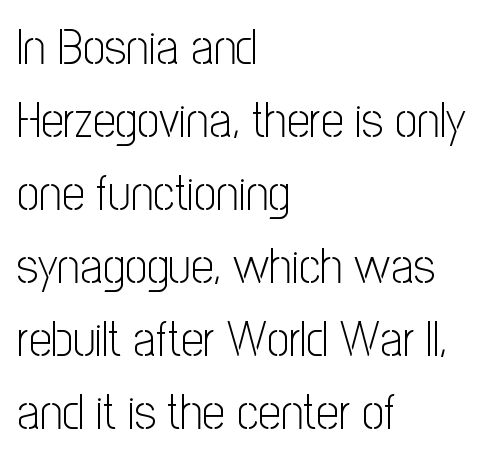
Here the designer chose a conventional face with non-uniform glyph widths. Horizontal bands of white between lines are of average thickness. Unlike a traditional serif, this face leaves its strokes unadorned. Unbolded letterforms with no extra heft.
